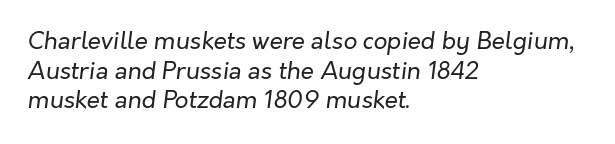
The image shows 24 px text type, italic (leaning right); set left-aligned, line spacing 1.23x, normal letter spacing, not underlined.
